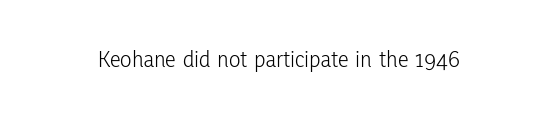
Only glyphs here, with clear space below each row. Notice how the stems are strictly vertical — no italics here. Between one letter and the next there's only the usual sliver of space. Is this a heavy cut? Hardly; it is regular or lighter.
